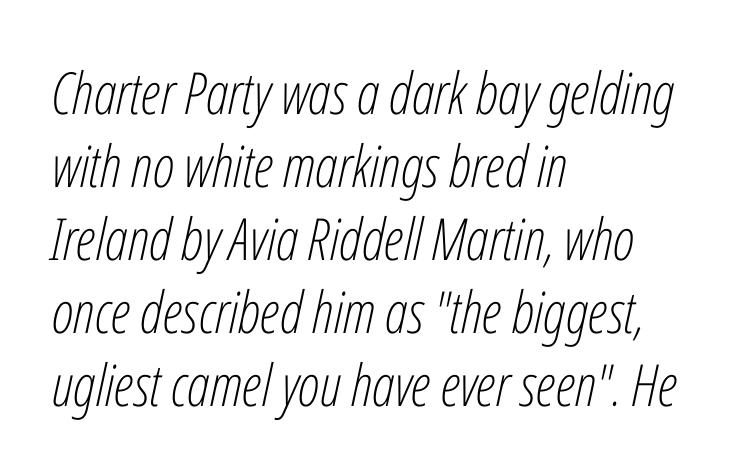
The axis of the letterforms is tilted away from vertical. Reading down the block, your eye returns to a fixed left position each line. Vertical spacing — default. The space beneath each line is pristine and unruled. You could not count columns in this text — the font is proportionally spaced.
